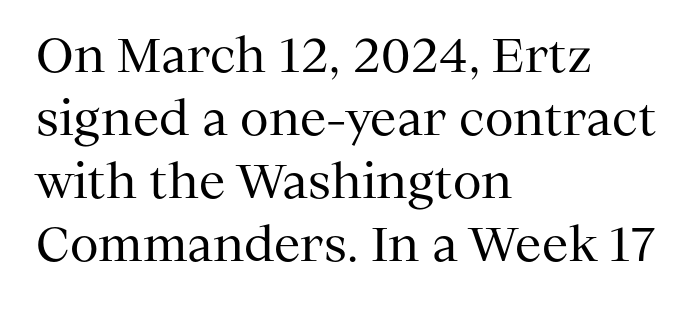
{"serif": "yes", "italic": "no", "bold": "no", "weight": "regular", "width": "normal", "stroke_contrast": "medium", "x_height": "medium", "monospaced": "no", "underline": "no", "align": "left", "line_spacing": "normal", "line_spacing_ratio": 1.34, "letter_spacing": "normal", "letter_spacing_em": 0.0, "glyph_px": 47}
